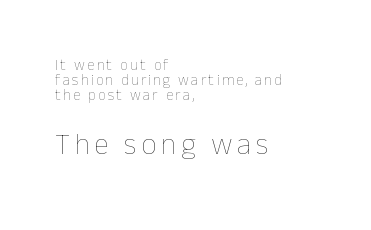
Q: Is the text bold? A: No.
Q: Is the text italic (slanted)? A: No, it is upright.
Q: Is the text underlined? A: No.
Q: How is the paragraph aligned? A: Left-aligned.
Q: Is the spacing between lines tight, normal or loose? A: Tight.
Q: Which block of text is set in a larger size, the first (top) or the second (bottom)? A: The second (bottom) one.
Q: Width (condensed, normal, or wide)? A: Normal.
Q: Stroke contrast? A: Low.
Q: x-height? A: Medium.
Q: Monospaced? A: No.
